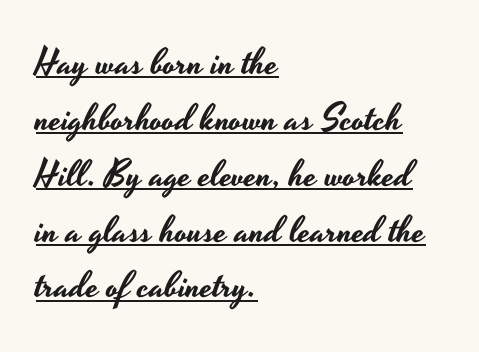
Default kerning and tracking; the words read as compact shapes. Varying glyph widths throughout — classic text-font behaviour. Where is the straight margin? On the left. The rendering uses the underline text-decoration.
